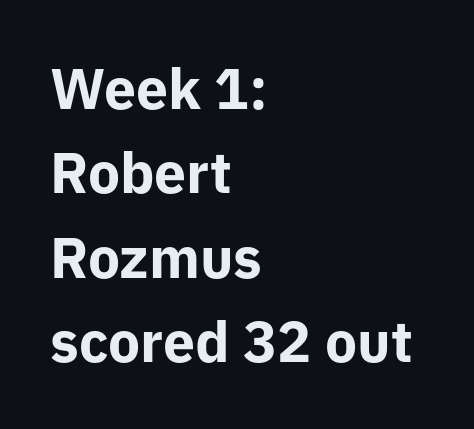
Q: Is the text bold? A: Yes.
Q: Is the text italic (slanted)? A: No, it is upright.
Q: Is the typeface a serif or a sans-serif typeface? A: Sans-serif.
Q: Is the text underlined? A: No.
Q: How is the paragraph aligned? A: Left-aligned.
Q: Is the spacing between letters normal or unusually wide? A: Normal.
Q: Is the spacing between lines tight, normal or loose? A: Normal.
Q: Width (condensed, normal, or wide)? A: Normal.
Q: Stroke contrast? A: Low.
Q: x-height? A: Medium.
Q: Monospaced? A: No.
